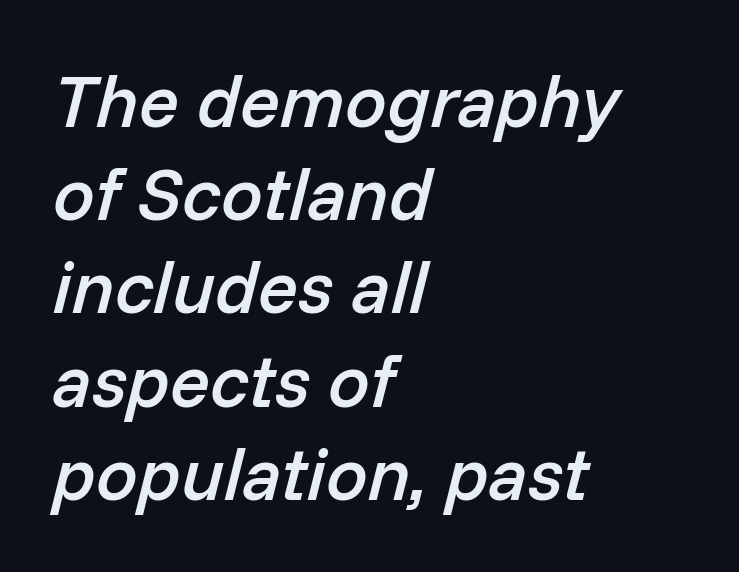
Q: Is the text bold? A: Semi-bold.
Q: Is the text italic (slanted)? A: Yes, it leans right by about 14 degrees.
Q: Is the text underlined? A: No.
Q: How is the paragraph aligned? A: Left-aligned.
Q: Is the spacing between letters normal or unusually wide? A: Normal.
Q: Is the spacing between lines tight, normal or loose? A: Normal.
Q: Width (condensed, normal, or wide)? A: Normal.
Q: Stroke contrast? A: Low.
Q: x-height? A: Medium.
Q: Monospaced? A: No.
